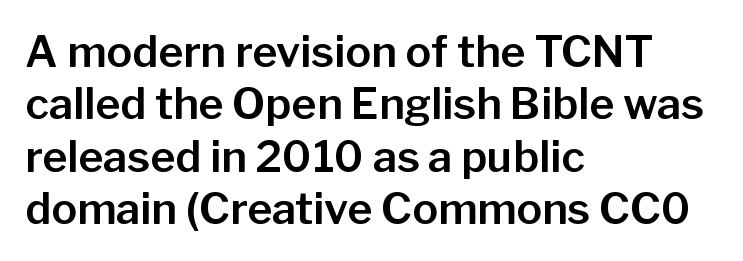
{"serif": "no", "italic": "no", "width": "normal", "stroke_contrast": "low", "x_height": "medium", "monospaced": "no", "underline": "no", "align": "left", "line_spacing_ratio": 1.22, "letter_spacing": "normal", "letter_spacing_em": 0.0, "glyph_px": 43}
